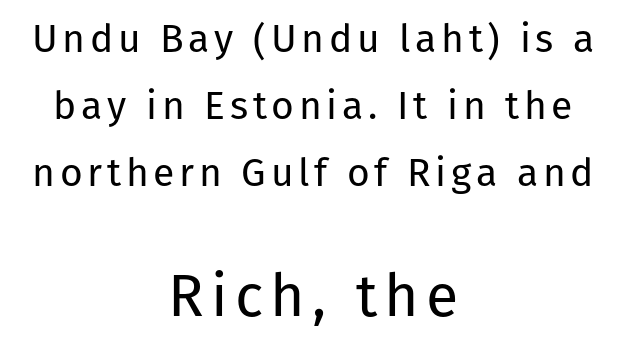
A clean baseline with only descenders dipping below it. The typesetting does not lean heavy: it is not bold. What kind of face is this? One without serifs — a sans. Italic? Not at all — the glyphs are vertical.
